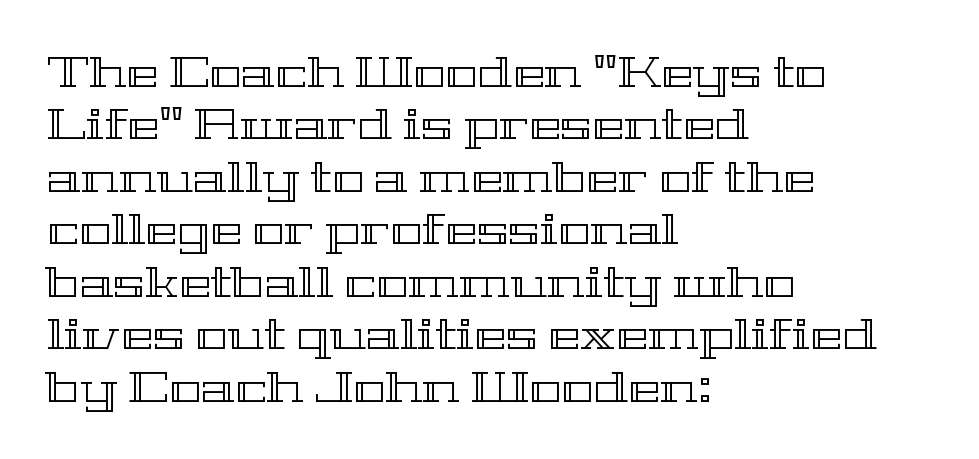
Quick note: underline off. Visually the block forms a straight wall on the left and a jagged coastline on the right. Spacing verdict: proportional, widths tailored to each character. Posture: vertical. Observe the ordinary spacing: letters are neighbours, not strangers.
